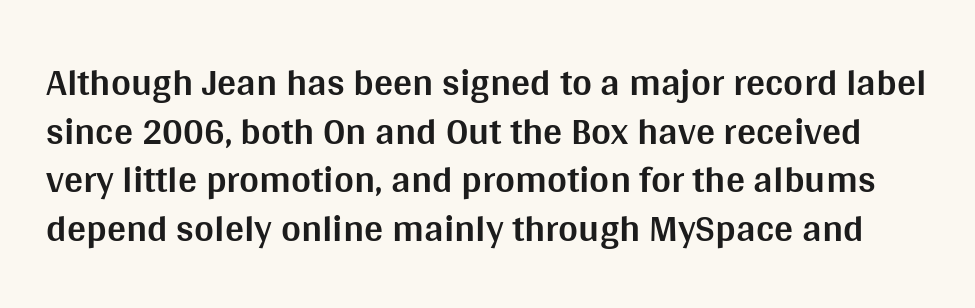
The strokes are fattened all the way to bold. Varying glyph widths throughout — classic text-font behaviour. The horizontal fit of the characters is conventional and even. Clear beneath every line of the passage. Honestly, the row spacing looks completely unremarkable. The passage shown is typeset with a sans-serif family.
